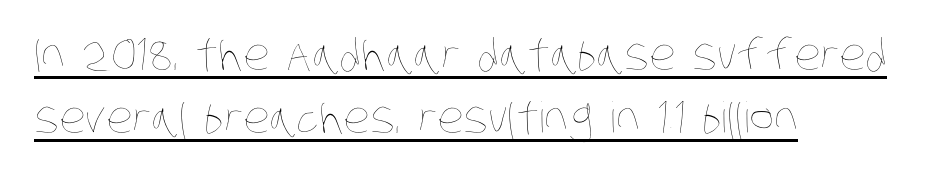
The image shows 42 px thin, condensed type; set left-aligned, normal line spacing (1.49x), normal letter spacing, underlined; low stroke contrast and a large x-height.
